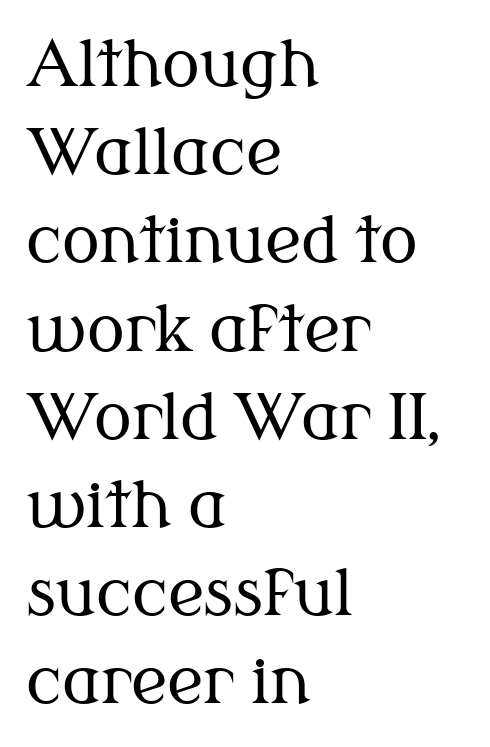
Q: Is the text bold? A: No.
Q: Is the text italic (slanted)? A: No, it is upright.
Q: Is the typeface a serif or a sans-serif typeface? A: Serif.
Q: Is the text underlined? A: No.
Q: How is the paragraph aligned? A: Left-aligned.
Q: Is the spacing between letters normal or unusually wide? A: Normal.
Q: Is the spacing between lines tight, normal or loose? A: Normal.
Q: Width (condensed, normal, or wide)? A: Normal.
Q: Stroke contrast? A: Medium.
Q: x-height? A: Medium.
Q: Monospaced? A: No.
